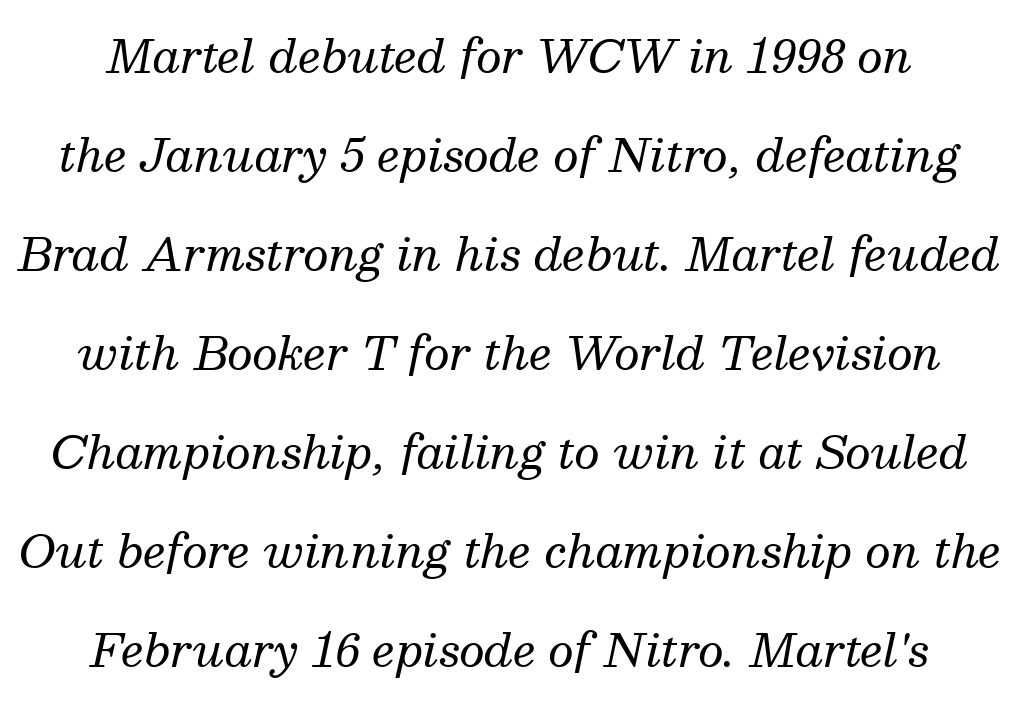
The paragraph shown floats in the horizontal middle. Stem width sits at or under what a default text font uses. You could not count columns in this text — the font is proportionally spaced. Nobody drew a line under any word here. No extra tracking has been applied to these lines. A typesetter would label this face a serif.
